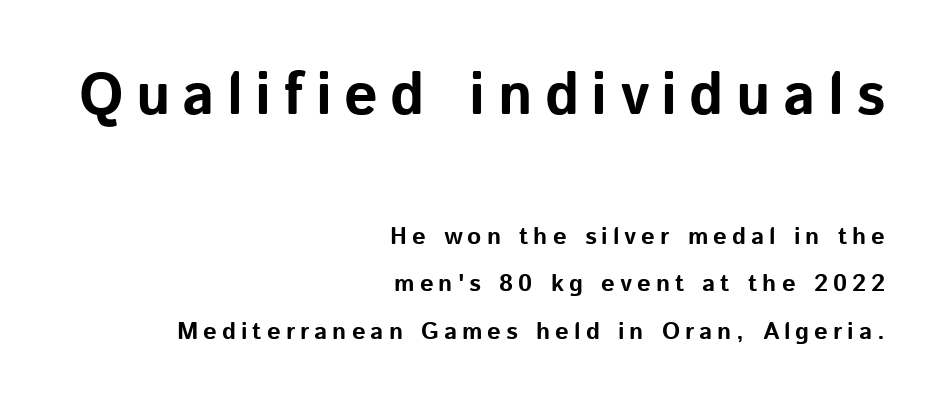
Q: Is the text bold? A: Yes.
Q: Is the text italic (slanted)? A: No, it is upright.
Q: Is the typeface a serif or a sans-serif typeface? A: Sans-serif.
Q: Is the text underlined? A: No.
Q: How is the paragraph aligned? A: Right-aligned.
Q: Is the spacing between letters normal or unusually wide? A: Unusually wide.
Q: Is the spacing between lines tight, normal or loose? A: Loose.
Q: Which block of text is set in a larger size, the first (top) or the second (bottom)? A: The first (top) one.
Q: Width (condensed, normal, or wide)? A: Normal.
Q: Stroke contrast? A: Low.
Q: x-height? A: Medium.
Q: Monospaced? A: No.
